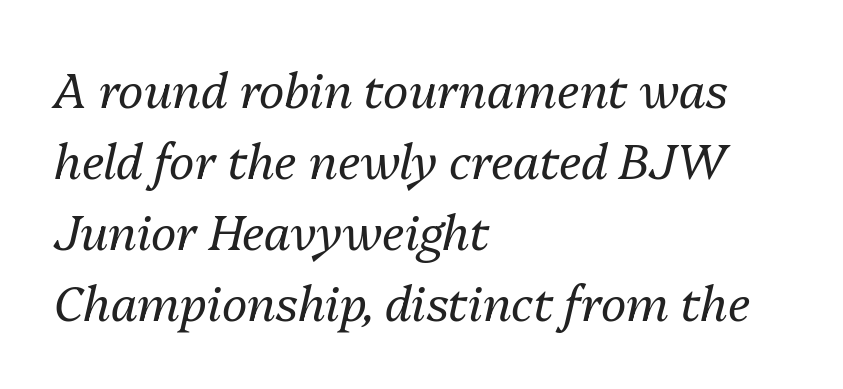
The image shows 48 px regular-weight type, italic (leaning right); set left-aligned, normal line spacing (1.48x), normal letter spacing, not underlined; medium stroke contrast and a medium x-height.
